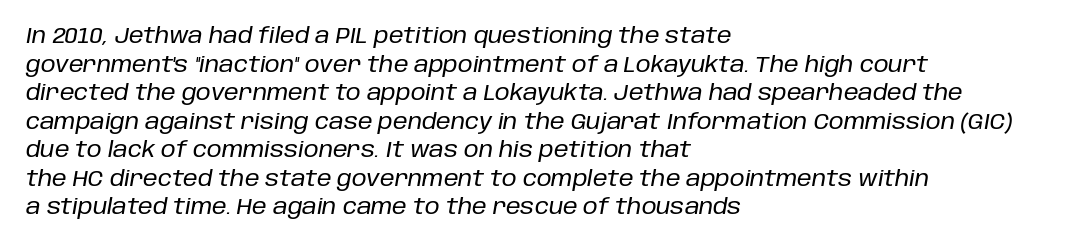
The passage shown leans; its letterforms are oblique. Anything drawn beneath the words? Only blank space. Horizontal bands of white between lines are of average thickness. Notice how the passage keeps a crisp vertical edge on the left only. This rendering leaves character spacing at its baseline value.
